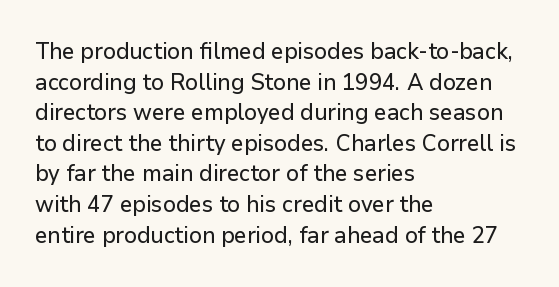
{"italic": "no", "underline": "no", "align": "left", "line_spacing": "normal", "line_spacing_ratio": 1.33, "letter_spacing": "normal", "letter_spacing_em": 0.0, "glyph_px": 23}
